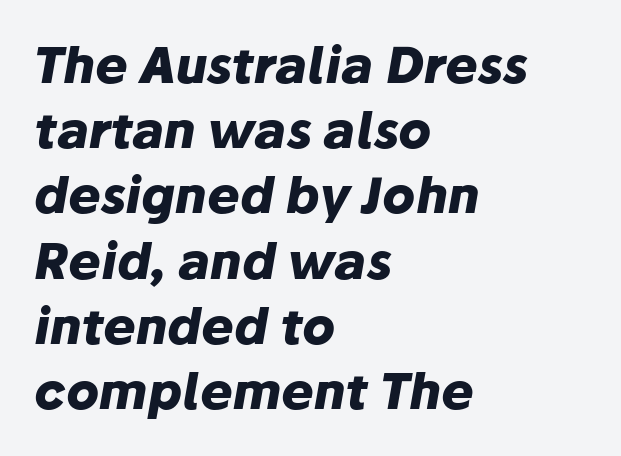
Q: Is the text bold? A: Yes.
Q: Is the text italic (slanted)? A: Yes, it leans right by about 10 degrees.
Q: Is the text underlined? A: No.
Q: How is the paragraph aligned? A: Left-aligned.
Q: Is the spacing between letters normal or unusually wide? A: Normal.
Q: Is the spacing between lines tight, normal or loose? A: Normal.
Q: Width (condensed, normal, or wide)? A: Normal.
Q: Stroke contrast? A: Low.
Q: x-height? A: Medium.
Q: Monospaced? A: No.
